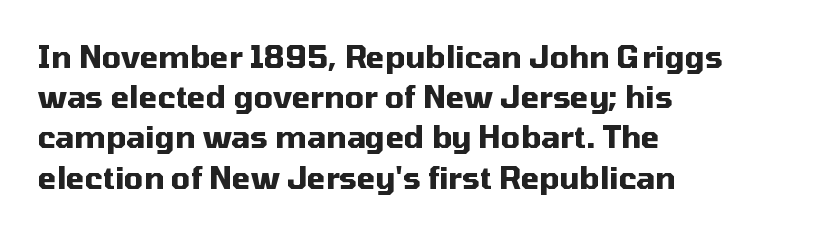
Line starts are locked; line ends wander. What weight is shown? A full bold with thick strokes. A bare baseline throughout the passage. Students, observe: this is what conventionally led text looks like. Stroke terminals: plain, sans-serif. Note the varied advance widths — an 'i' is clearly narrower than an 'm'.
